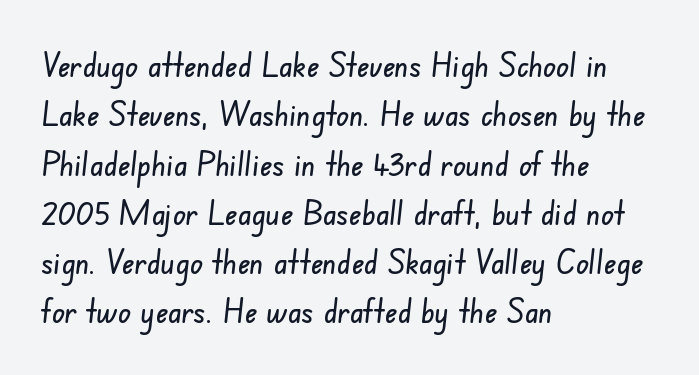
Which margin do the lines hug? The left one — the right edge is uneven. The passage shown has conventional tracking throughout. Has an underline been added? It has not. Here the designer chose a conventional face with non-uniform glyph widths. A typesetter would call this leading conventional body-copy spacing. A sans-serif font was chosen for this passage.
